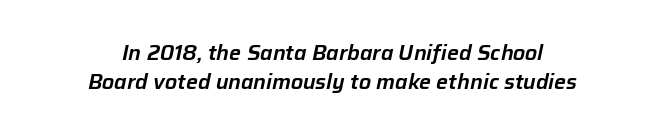
The image shows 21 px text type, italic (leaning right); set centered, normal line spacing (1.4x), normal letter spacing, not underlined.
